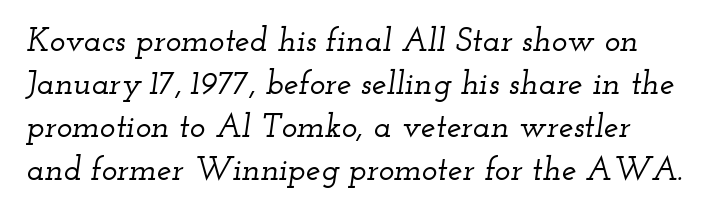
Q: Is the text italic (slanted)? A: Yes, it leans right by about 12 degrees.
Q: Is the typeface a serif or a sans-serif typeface? A: Serif.
Q: Is the text underlined? A: No.
Q: Is the spacing between letters normal or unusually wide? A: Normal.
Q: Is the spacing between lines tight, normal or loose? A: Normal.
Q: Width (condensed, normal, or wide)? A: Wide.
Q: Stroke contrast? A: Low.
Q: x-height? A: Small.
Q: Monospaced? A: No.
